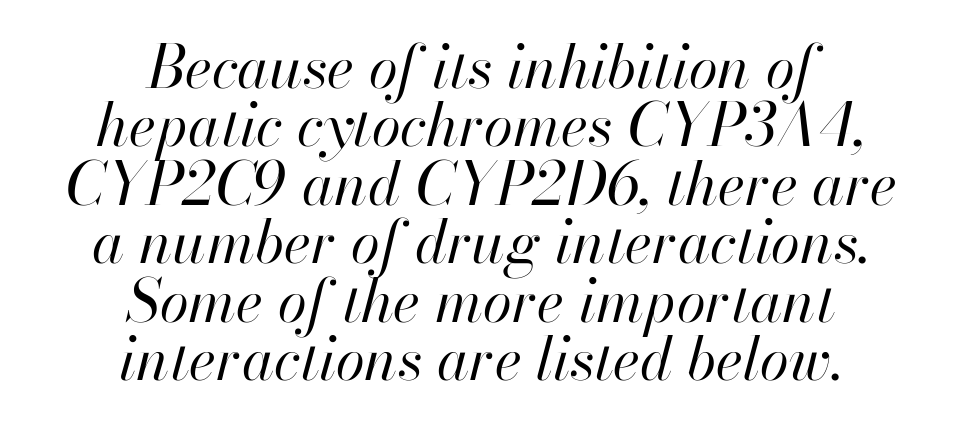
Where is the straight margin? There isn't one; the lines are centered. Would a proofreader flag this as italicized? Yes. Vertical stems look standard width or narrower in stroke. This block would grow much taller if given ordinary leading; it's compressed now. The space directly below the letters is spotless.
